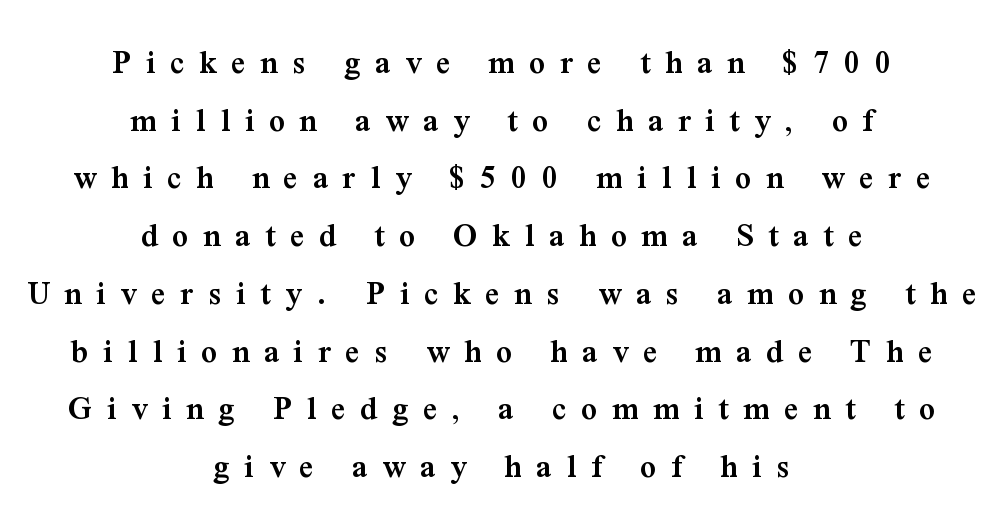
Vertically, the passage feels balanced, rows spaced as you'd expect. Is the block centered? Yes — each line is placed symmetrically about the middle. Slightly chunky letters — semibold, I'd say, not full bold. Honestly, there is no underline to notice here at all.
